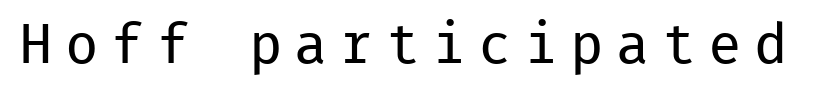
Q: Is the text bold? A: No.
Q: Is the text italic (slanted)? A: No, it is upright.
Q: Is the typeface a serif or a sans-serif typeface? A: Sans-serif.
Q: Is the text underlined? A: No.
Q: Is the spacing between letters normal or unusually wide? A: Unusually wide.
Q: Width (condensed, normal, or wide)? A: Normal.
Q: Stroke contrast? A: Low.
Q: x-height? A: Medium.
Q: Monospaced? A: Yes.
